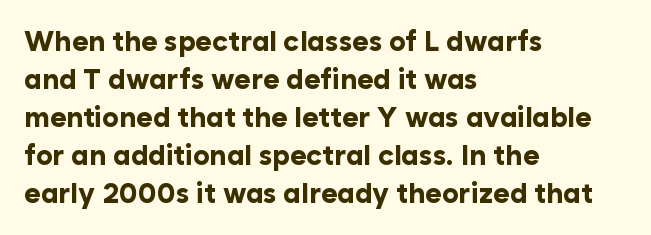
The space beneath each line is pristine and unruled. The characters look thick and weighty, a clear bold. Note the varied advance widths — an 'i' is clearly narrower than an 'm'. Unlike a traditional serif, this face leaves its strokes unadorned.
